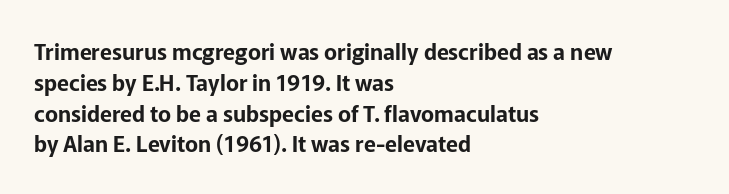
A classic flush-left, rag-right setting is used for this passage. Rendered with straight, roman letterforms. The rendering uses a moderate line-height, typical for paragraphs. In terms of letterspacing, this is plain default setting.
